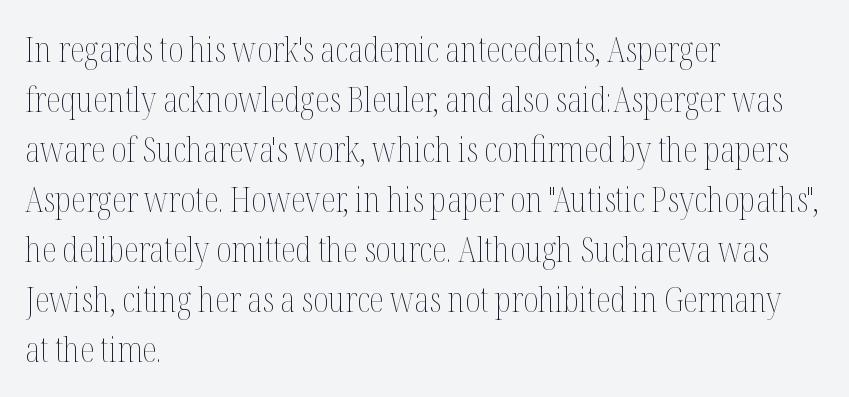
The image shows 34 px thin, condensed type, upright; set left-aligned, normal line spacing (1.47x), normal letter spacing, not underlined; medium stroke contrast and a medium x-height.
